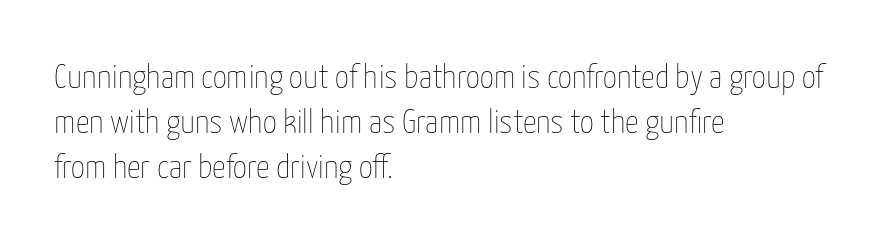
The image shows 34 px thin, condensed type, upright; set left-aligned, normal line spacing (1.33x), normal letter spacing, not underlined; low stroke contrast and a medium x-height.
